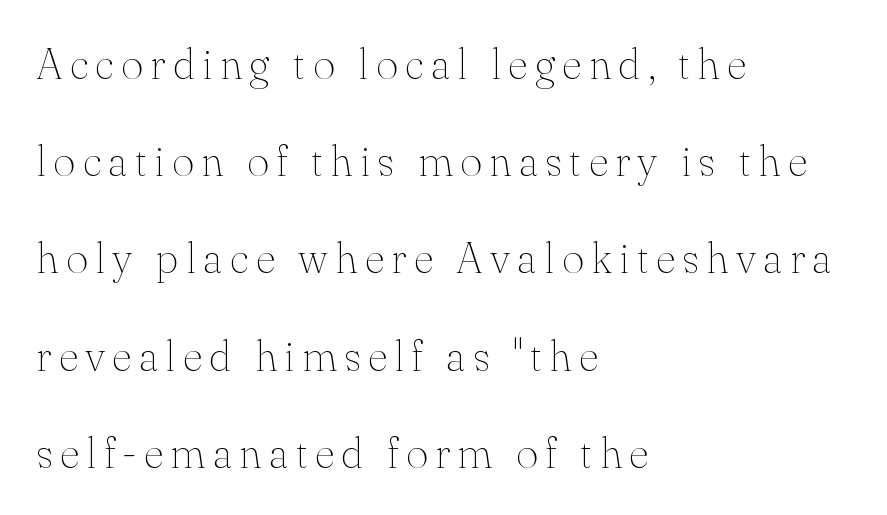
Q: Is the text bold? A: No.
Q: Is the text italic (slanted)? A: No, it is upright.
Q: Is the typeface a serif or a sans-serif typeface? A: Serif.
Q: Is the text underlined? A: No.
Q: How is the paragraph aligned? A: Left-aligned.
Q: Is the spacing between lines tight, normal or loose? A: Loose.
Q: Width (condensed, normal, or wide)? A: Normal.
Q: Stroke contrast? A: Medium.
Q: x-height? A: Small.
Q: Monospaced? A: No.
